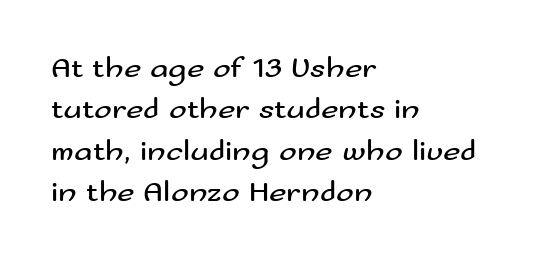
Unlike italic type, these characters show no tilt at all. Note the varied advance widths — an 'i' is clearly narrower than an 'm'. Line beginnings align vertically; line endings do not. In terms of letterform style, serifs are entirely absent. Think standard paragraph weight, or any step lighter than that.
